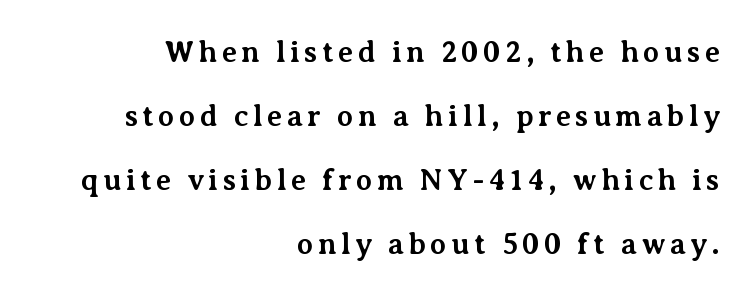
Q: Is the text bold? A: Yes.
Q: Is the text italic (slanted)? A: No, it is upright.
Q: Is the typeface a serif or a sans-serif typeface? A: Serif.
Q: Is the text underlined? A: No.
Q: How is the paragraph aligned? A: Right-aligned.
Q: Is the spacing between lines tight, normal or loose? A: Loose.
Q: Width (condensed, normal, or wide)? A: Normal.
Q: Stroke contrast? A: Medium.
Q: x-height? A: Medium.
Q: Monospaced? A: No.
